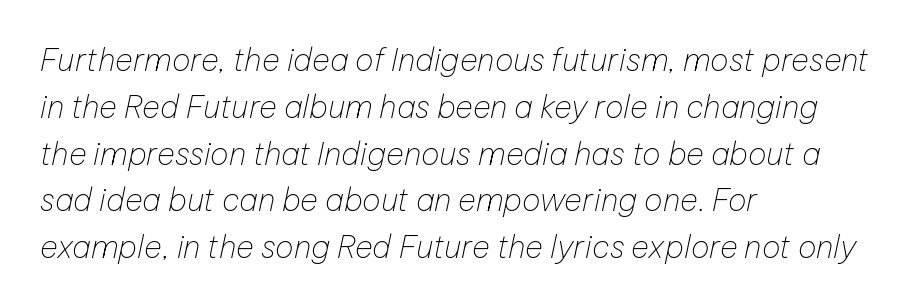
{"italic": "yes", "lean": "right", "slant_degrees": 12, "bold": "no", "weight": "thin", "width": "normal", "stroke_contrast": "low", "x_height": "medium", "monospaced": "no", "underline": "no", "align": "left", "line_spacing": "normal", "line_spacing_ratio": 1.51, "letter_spacing": "normal", "letter_spacing_em": 0.0, "glyph_px": 31}
